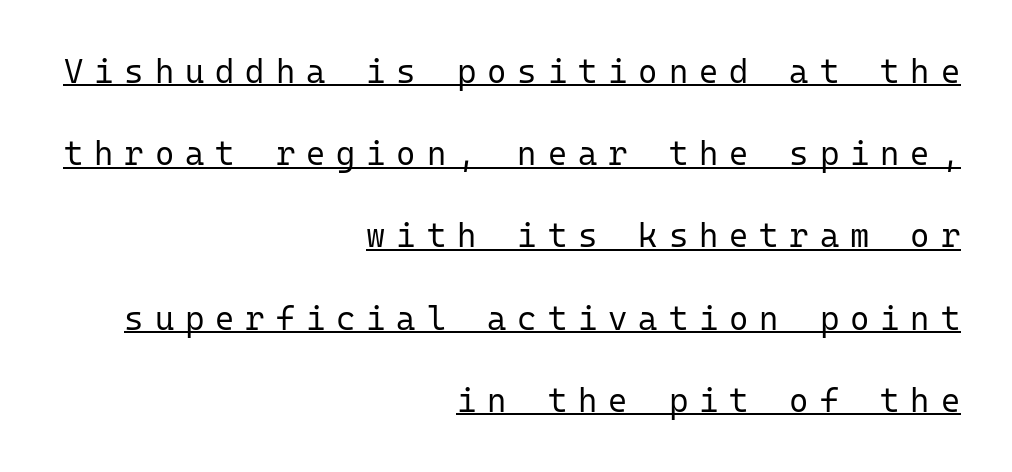
{"serif": "no", "italic": "no", "bold": "no", "weight": "regular", "width": "normal", "stroke_contrast": "low", "x_height": "medium", "monospaced": "yes", "underline": "yes", "align": "right", "line_spacing": "loose", "line_spacing_ratio": 2.49, "letter_spacing": "wide", "letter_spacing_em": 0.33, "glyph_px": 33}
